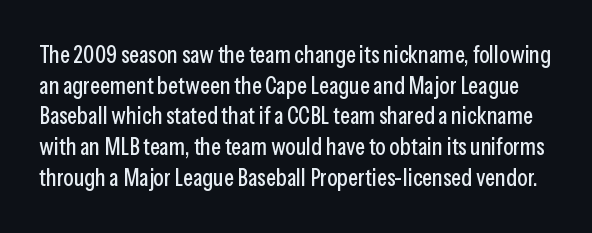
The letters stand straight up with perfectly vertical stems. Summary of vertical rhythm: regular, with standard interline spacing. This rendering features lettering with no underline. Here the glyphs are tracked normally, forming tight word shapes.
